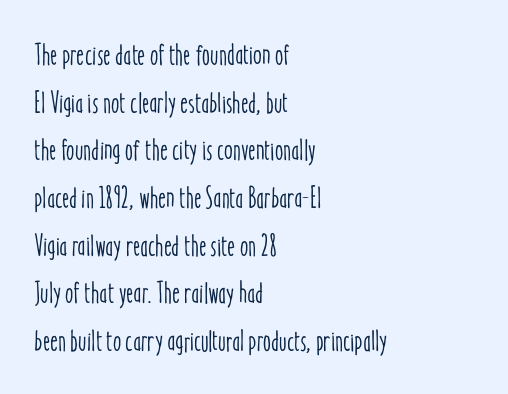
The image shows 30 px condensed type, upright; set left-aligned, normal line spacing (1.59x), normal letter spacing, not underlined; low stroke contrast and a medium x-height.
